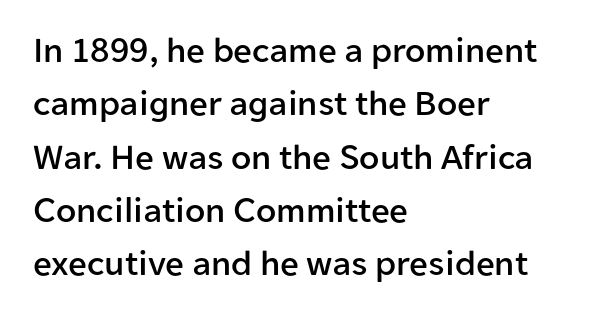
Q: Is the text italic (slanted)? A: No, it is upright.
Q: Is the typeface a serif or a sans-serif typeface? A: Sans-serif.
Q: Is the text underlined? A: No.
Q: How is the paragraph aligned? A: Left-aligned.
Q: Is the spacing between letters normal or unusually wide? A: Normal.
Q: Is the spacing between lines tight, normal or loose? A: Normal.
Q: Width (condensed, normal, or wide)? A: Normal.
Q: Stroke contrast? A: Low.
Q: x-height? A: Medium.
Q: Monospaced? A: No.
